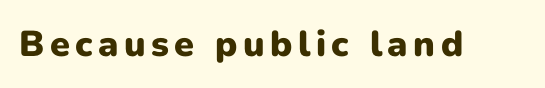
Q: Is the text bold? A: Yes.
Q: Is the text italic (slanted)? A: No, it is upright.
Q: Is the typeface a serif or a sans-serif typeface? A: Sans-serif.
Q: Is the text underlined? A: No.
Q: Width (condensed, normal, or wide)? A: Normal.
Q: Stroke contrast? A: Low.
Q: x-height? A: Medium.
Q: Monospaced? A: No.
